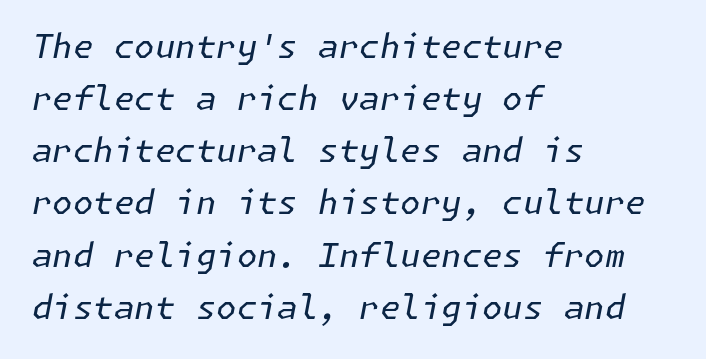
The image shows 33 px regular-weight type, italic (leaning right); set left-aligned, normal line spacing (1.58x), normal letter spacing, not underlined; low stroke contrast and a medium x-height.
